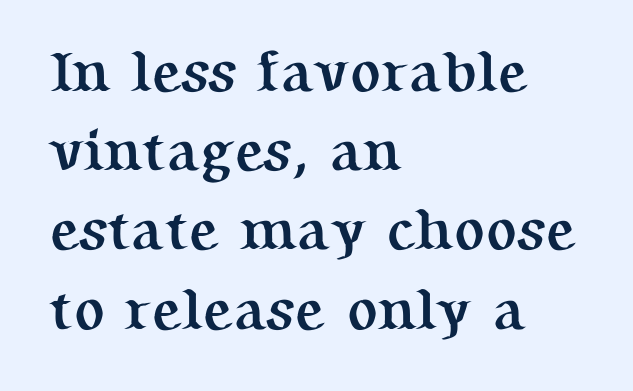
Style check: upright. In terms of letterspacing, this is plain default setting. Look at the stroke-to-counter ratio: heavy, a bold. The passage is arranged the way most books set body copy — flush left. Descenders hang freely into open space.
